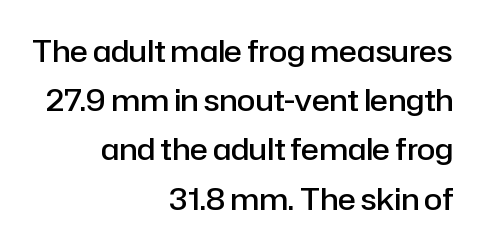
Each new line begins a customary step beneath the previous one. Does the lettering tilt? It doesn't — this is upright. Here the designer chose a conventional face with non-uniform glyph widths. The typesetter chose a ragged-left arrangement here. In terms of letterform style, serifs are entirely absent. I'd describe the lettering as semibold — firm but not a full bold.
